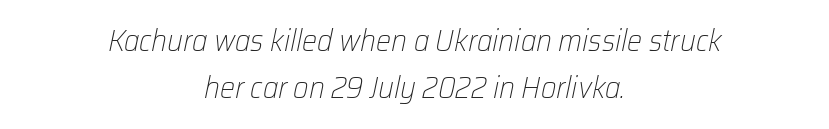
The image shows 30 px light type, italic (leaning right); set centered, normal line spacing (1.57x), normal letter spacing, not underlined; low stroke contrast and a medium x-height.
